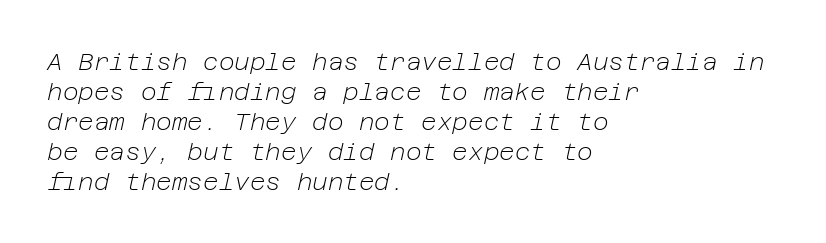
Observe the ordinary spacing: letters are neighbours, not strangers. The specimen omits any rule beneath the text block's lines. The cut favours lightness, reaching ordinary text weight at its darkest. Teacher's note: observe the even left margin — that is flush-left alignment. When letters slant like this, we call the style italic.
